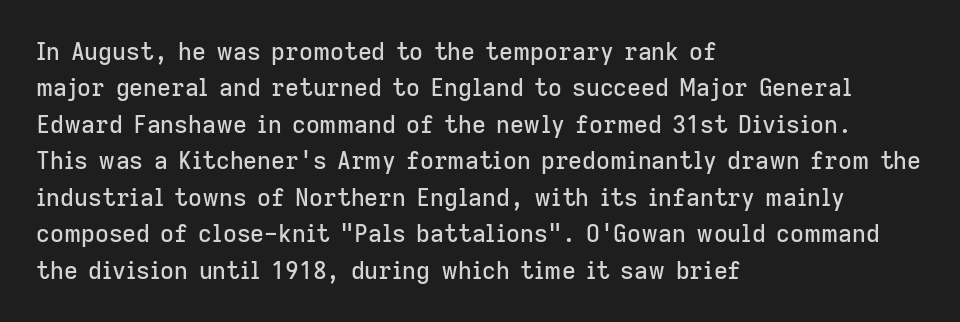
The image shows 24 px text type, upright; set left-aligned, normal line spacing (1.52x), normal letter spacing, not underlined.
